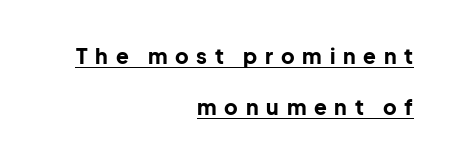
Q: Is the text bold? A: Yes.
Q: Is the text italic (slanted)? A: No, it is upright.
Q: Is the text underlined? A: Yes.
Q: How is the paragraph aligned? A: Right-aligned.
Q: Is the spacing between letters normal or unusually wide? A: Unusually wide.
Q: Is the spacing between lines tight, normal or loose? A: Loose.
